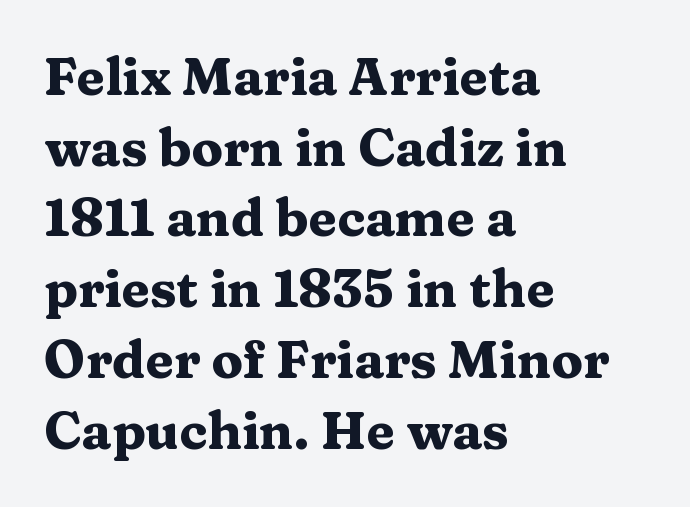
{"serif": "yes", "italic": "no", "bold": "yes", "weight": "heavy", "width": "wide", "stroke_contrast": "medium", "x_height": "medium", "monospaced": "no", "underline": "no", "align": "left", "line_spacing": "normal", "line_spacing_ratio": 1.36, "letter_spacing": "normal", "letter_spacing_em": 0.0, "glyph_px": 52}
